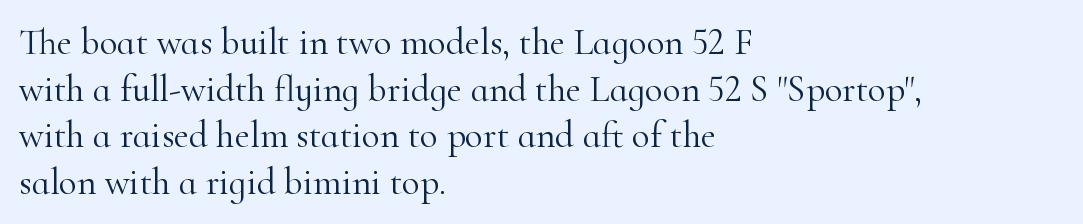
The image shows 37 px light serif type, upright; set left-aligned, normal line spacing (1.26x), normal letter spacing, not underlined; high stroke contrast and a small x-height.
